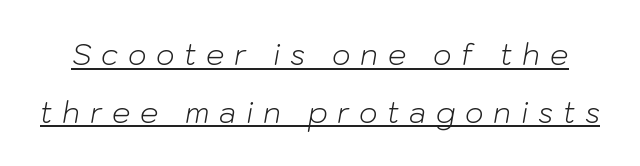
The image shows 29 px light type, italic (leaning right); set loose line spacing (1.99x), unusually wide letter spacing (+0.33 em), underlined; low stroke contrast and a medium x-height.
